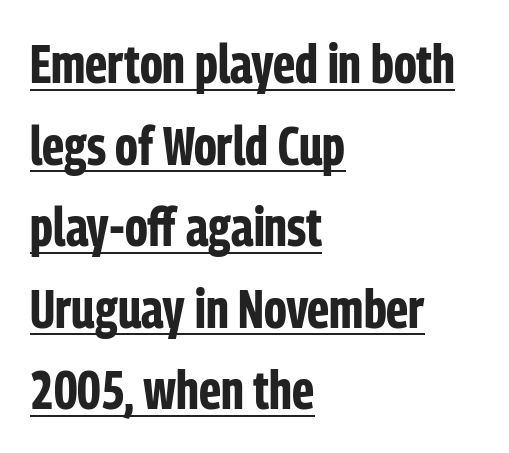
{"serif": "no", "italic": "no", "bold": "yes", "weight": "bold", "width": "condensed", "stroke_contrast": "low", "x_height": "medium", "monospaced": "no", "underline": "yes", "align": "left", "line_spacing": "normal", "line_spacing_ratio": 1.51, "letter_spacing": "normal", "letter_spacing_em": 0.0, "glyph_px": 54}
